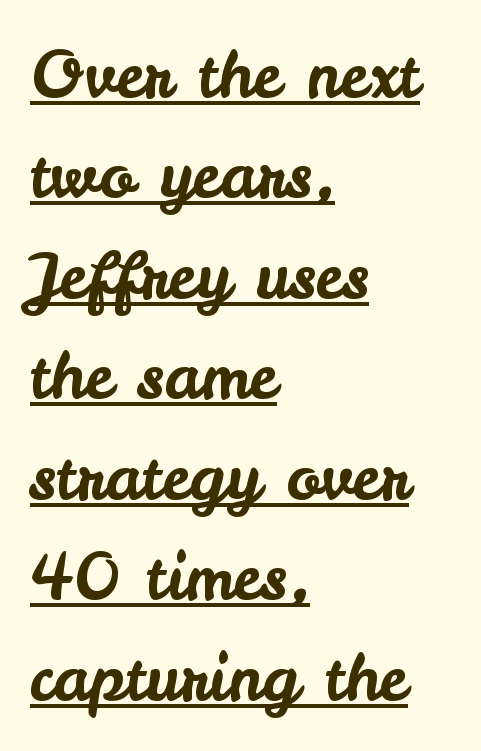
Q: Is the text italic (slanted)? A: Yes.
Q: Is the typeface a serif or a sans-serif typeface? A: Sans-serif.
Q: Is the text underlined? A: Yes.
Q: How is the paragraph aligned? A: Left-aligned.
Q: Is the spacing between letters normal or unusually wide? A: Normal.
Q: Is the spacing between lines tight, normal or loose? A: Normal.
Q: Width (condensed, normal, or wide)? A: Normal.
Q: Stroke contrast? A: Low.
Q: x-height? A: Small.
Q: Monospaced? A: No.
